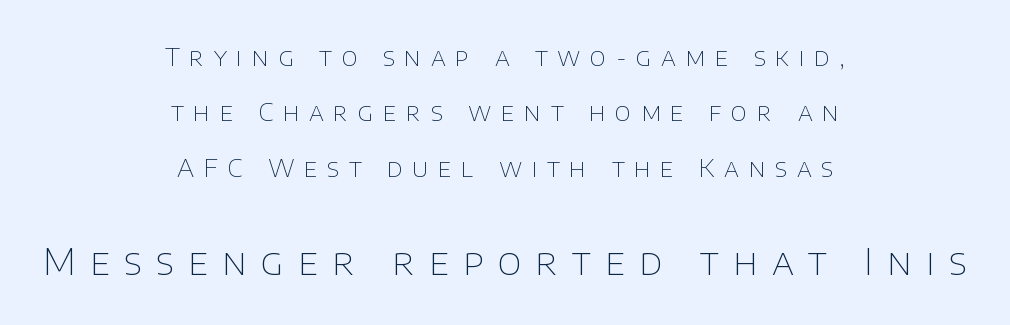
Q: Is the text bold? A: No.
Q: Is the text italic (slanted)? A: No, it is upright.
Q: Is the typeface a serif or a sans-serif typeface? A: Sans-serif.
Q: Is the text underlined? A: No.
Q: How is the paragraph aligned? A: Centered.
Q: Is the spacing between letters normal or unusually wide? A: Unusually wide.
Q: Is the spacing between lines tight, normal or loose? A: Loose.
Q: Which block of text is set in a larger size, the first (top) or the second (bottom)? A: The second (bottom) one.
Q: Width (condensed, normal, or wide)? A: Normal.
Q: Stroke contrast? A: Low.
Q: x-height? A: Large.
Q: Monospaced? A: No.
